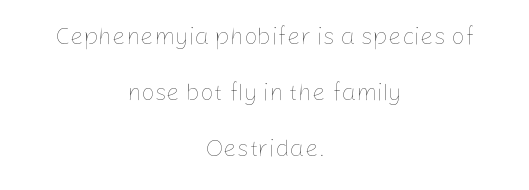
{"italic": "no", "bold": "no", "underline": "no", "align": "center", "line_spacing": "loose", "line_spacing_ratio": 2.34, "letter_spacing": "normal", "letter_spacing_em": 0.0, "glyph_px": 24}
